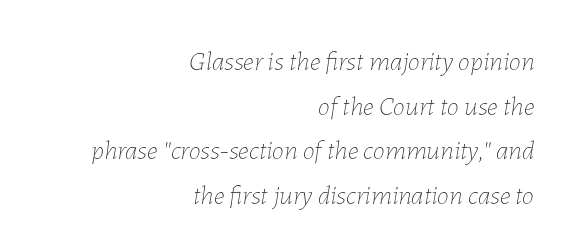
{"italic": "yes", "lean": "right", "slant_degrees": 7, "bold": "no", "underline": "no", "align": "right", "line_spacing": "normal", "line_spacing_ratio": 1.65, "letter_spacing": "normal", "letter_spacing_em": 0.0, "glyph_px": 27}
